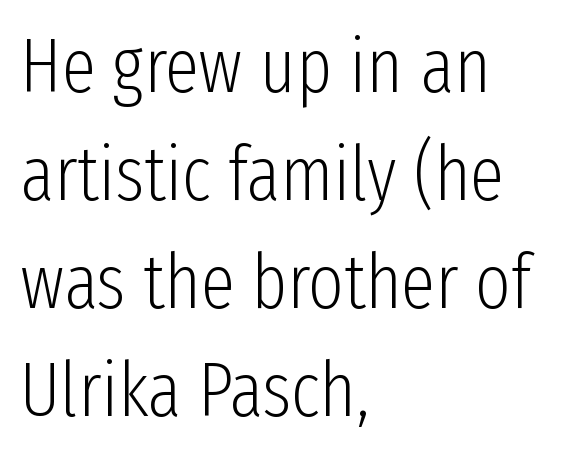
The image shows 76 px light, condensed sans-serif type, upright; set left-aligned, normal line spacing (1.42x), normal letter spacing, not underlined; low stroke contrast and a medium x-height.
